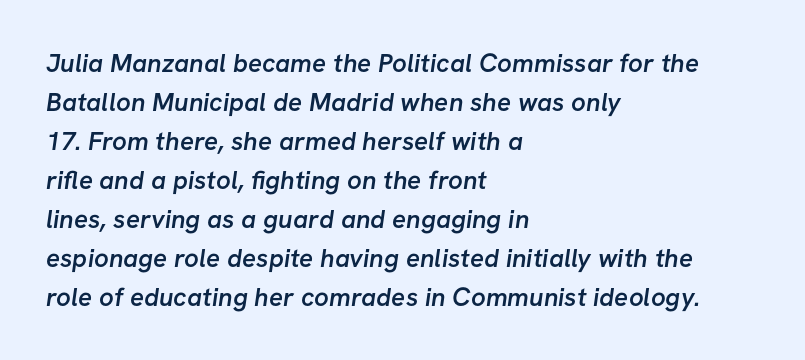
Q: Is the text bold? A: Semi-bold.
Q: Is the text underlined? A: No.
Q: How is the paragraph aligned? A: Left-aligned.
Q: Is the spacing between letters normal or unusually wide? A: Normal.
Q: Is the spacing between lines tight, normal or loose? A: Normal.
